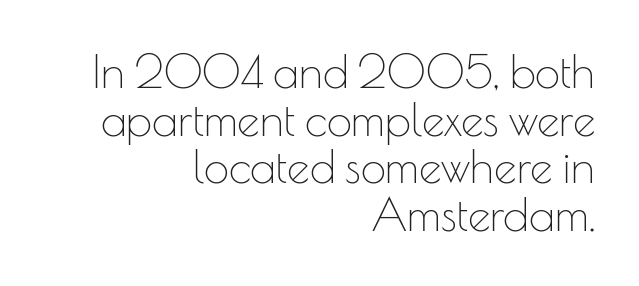
The image shows 45 px thin sans-serif type, upright; set right-aligned, tight line spacing (1.06x), normal letter spacing, not underlined; low stroke contrast and a small x-height.
